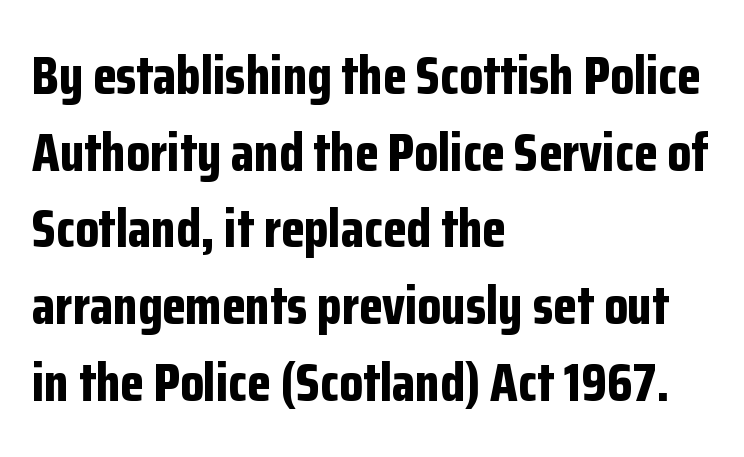
Q: Is the text bold? A: Yes.
Q: Is the text italic (slanted)? A: No, it is upright.
Q: Is the typeface a serif or a sans-serif typeface? A: Sans-serif.
Q: Is the text underlined? A: No.
Q: How is the paragraph aligned? A: Left-aligned.
Q: Is the spacing between letters normal or unusually wide? A: Normal.
Q: Is the spacing between lines tight, normal or loose? A: Normal.
Q: Width (condensed, normal, or wide)? A: Condensed.
Q: Stroke contrast? A: Low.
Q: x-height? A: Medium.
Q: Monospaced? A: No.
